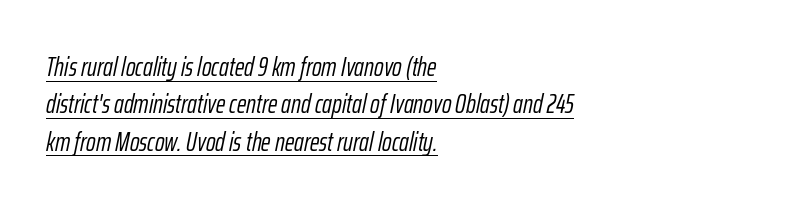
The image shows 26 px text type, italic (leaning right); set left-aligned, normal line spacing (1.44x), normal letter spacing, underlined.
